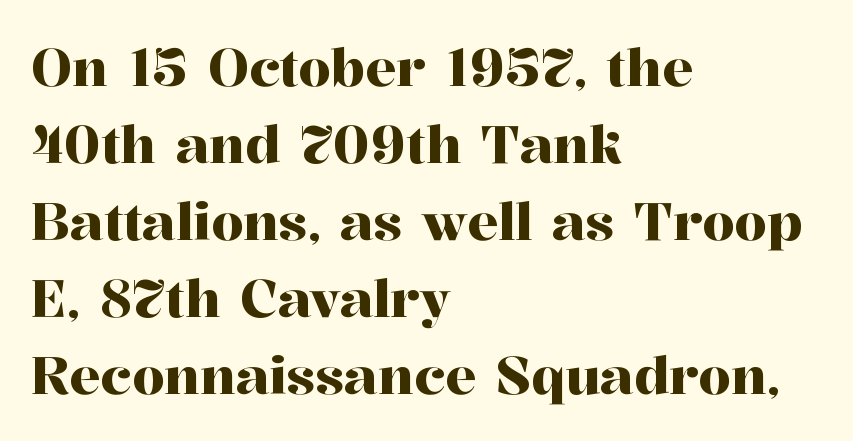
Q: Is the text italic (slanted)? A: No, it is upright.
Q: Is the typeface a serif or a sans-serif typeface? A: Serif.
Q: Is the text underlined? A: No.
Q: How is the paragraph aligned? A: Left-aligned.
Q: Is the spacing between letters normal or unusually wide? A: Normal.
Q: Is the spacing between lines tight, normal or loose? A: Normal.
Q: Width (condensed, normal, or wide)? A: Normal.
Q: Stroke contrast? A: High.
Q: x-height? A: Medium.
Q: Monospaced? A: No.
